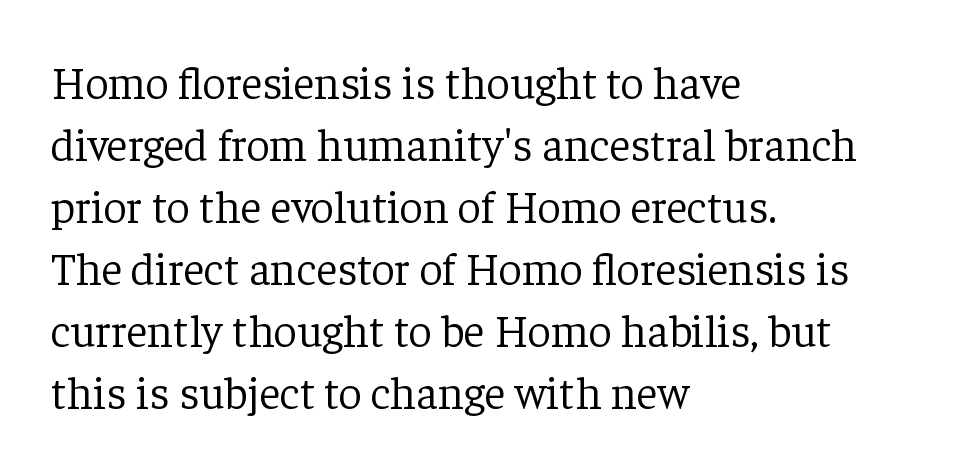
Each stroke keeps to a modest, everyday thickness or less. Each letter keeps its own natural width here, so spacing adapts to shape. Students, note that the glyphs here touch the page at normal intervals. The face used here is seriffed, in the tradition of book romans.
